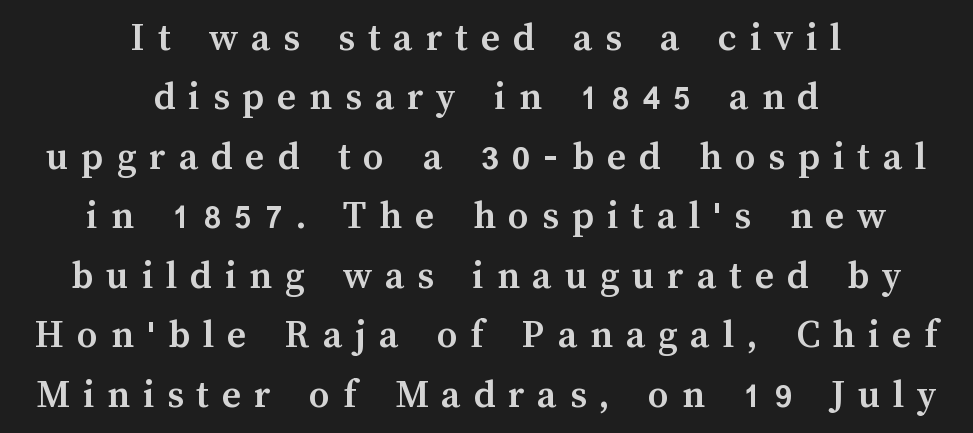
{"italic": "no", "bold": "yes", "weight": "semibold", "width": "normal", "stroke_contrast": "medium", "x_height": "medium", "monospaced": "no", "underline": "no", "align": "center", "line_spacing": "normal", "line_spacing_ratio": 1.45, "letter_spacing": "wide", "letter_spacing_em": 0.31, "glyph_px": 41}
